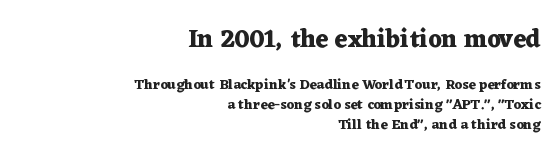
The image shows 25 px bold type, upright; set right-aligned, normal line spacing (1.41x), normal letter spacing, not underlined; the first (top) block is 1.79x larger.
